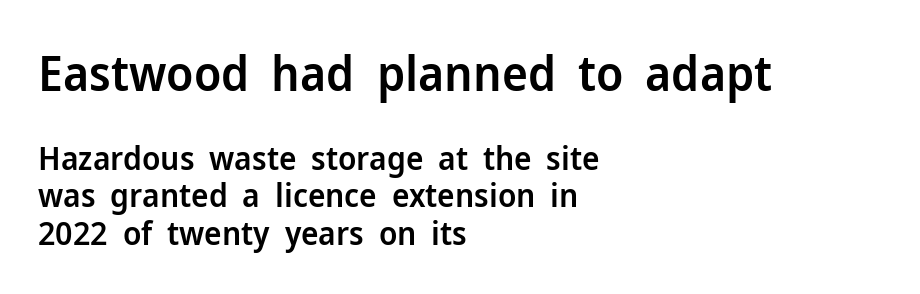
{"serif": "no", "italic": "no", "bold": "semi", "weight": "semibold", "width": "normal", "stroke_contrast": "low", "x_height": "medium", "monospaced": "no", "underline": "no", "align": "left", "line_spacing": "tight", "line_spacing_ratio": 1.15, "letter_spacing": "normal", "letter_spacing_em": 0.0, "larger_block": "first", "size_ratio": 1.48, "glyph_px": 49}
